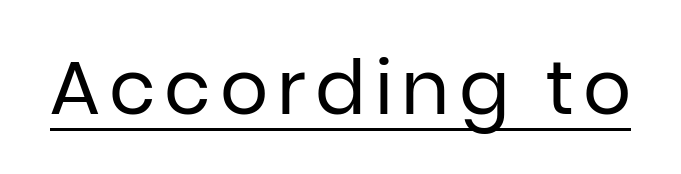
A typesetter would call this proportional, since set widths differ per character. Notice how a bar underscores the lettering throughout. This is the regular roman posture of the typeface. Classification — sans serif. No letter is thick-stroked: the sample isn't bold.
